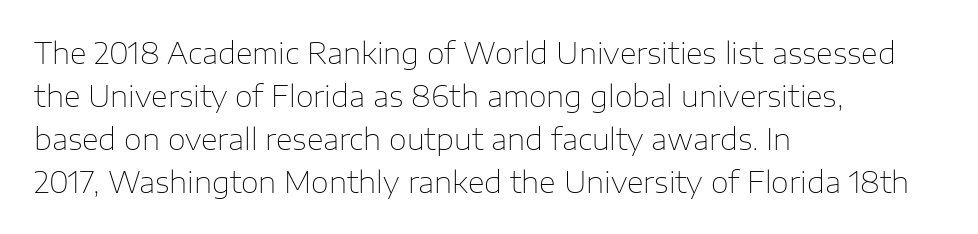
Does extra space separate the letters? No, they use regular spacing. The characters are drawn with everyday or finer stroke widths. The face used here is proportionally spaced, like ordinary book or web type. This block has exactly the height ordinary leading produces. This is roman type, the default non-slanted kind.
